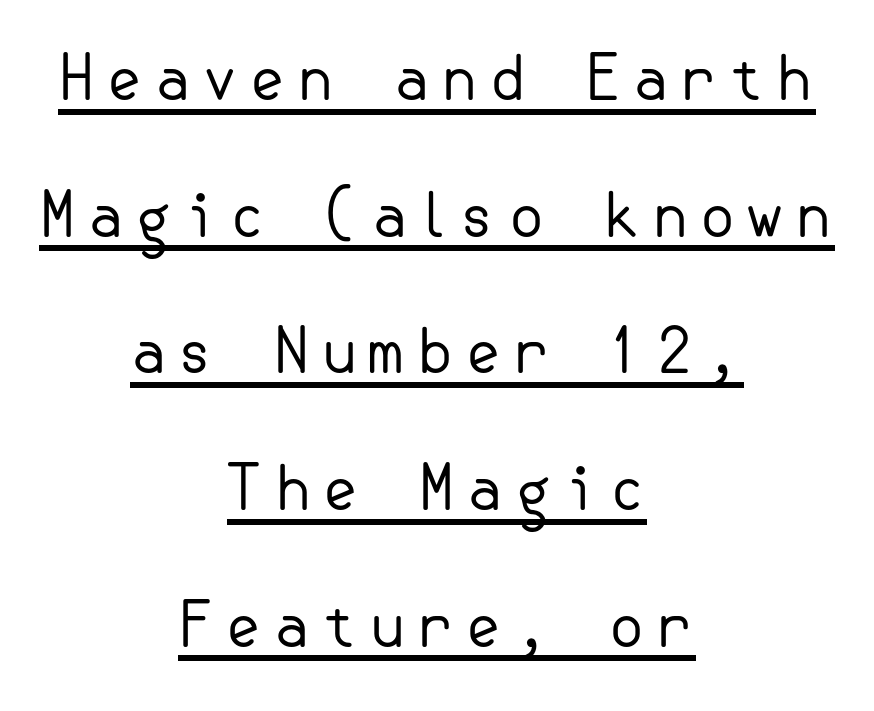
These lines are composed in type without serifs. You can see a thin bar hugging the bottom of the glyphs. Line spacing here is loose. You can tell it's not italic because the verticals are truly vertical. Weight: regular or lighter. Alignment: centered.
